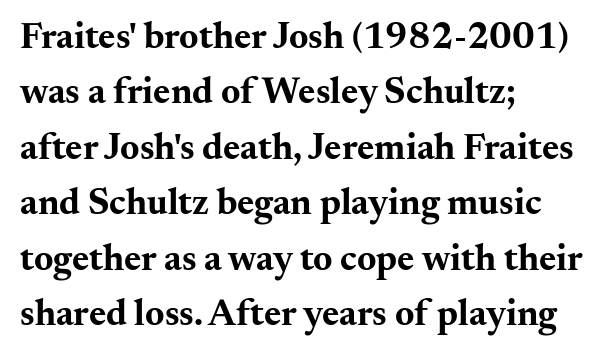
{"serif": "yes", "italic": "no", "bold": "yes", "weight": "bold", "width": "wide", "stroke_contrast": "medium", "x_height": "small", "monospaced": "no", "underline": "no", "align": "left", "line_spacing": "normal", "line_spacing_ratio": 1.5, "letter_spacing": "normal", "letter_spacing_em": 0.0, "glyph_px": 37}
